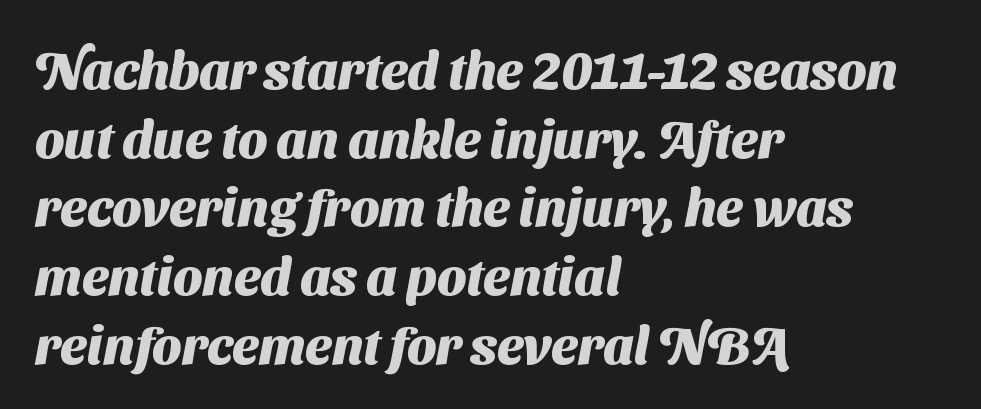
The words here are not underlined. A dark, heavy texture on the line: the type is bold. Typeset ragged right — the left edge is the straight one. Horizontal bands of white between lines are of average thickness. There is no visible air inserted between adjacent glyphs.
